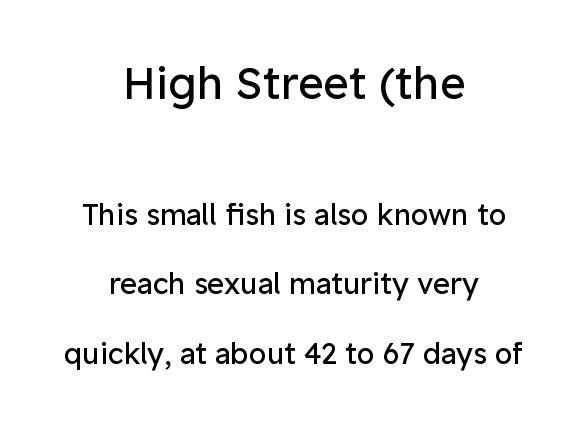
Q: Is the text bold? A: No.
Q: Is the text italic (slanted)? A: No, it is upright.
Q: Is the typeface a serif or a sans-serif typeface? A: Sans-serif.
Q: Is the text underlined? A: No.
Q: How is the paragraph aligned? A: Centered.
Q: Is the spacing between letters normal or unusually wide? A: Normal.
Q: Is the spacing between lines tight, normal or loose? A: Loose.
Q: Which block of text is set in a larger size, the first (top) or the second (bottom)? A: The first (top) one.
Q: Width (condensed, normal, or wide)? A: Normal.
Q: Stroke contrast? A: Low.
Q: x-height? A: Medium.
Q: Monospaced? A: No.
